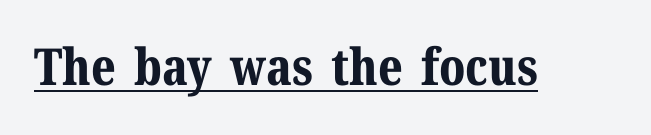
The image shows 51 px bold serif type, upright; set normal letter spacing, underlined; medium stroke contrast and a medium x-height.
